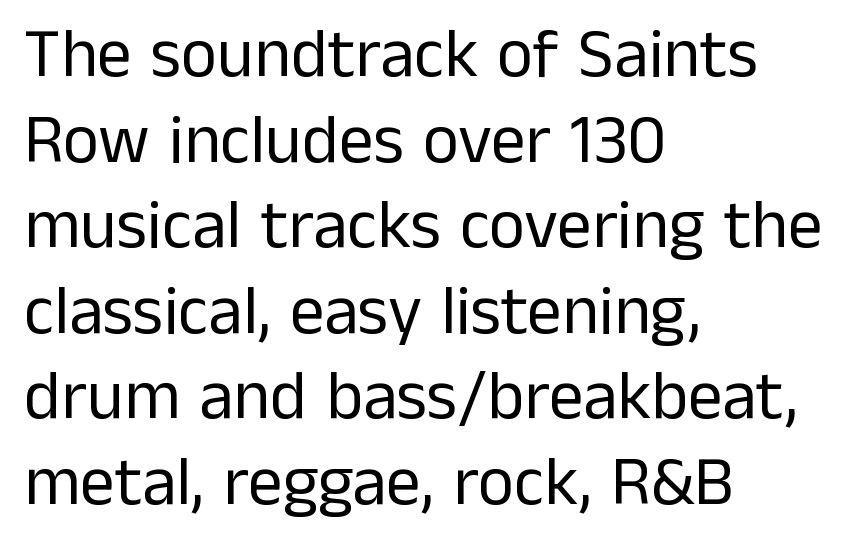
{"serif": "no", "italic": "no", "bold": "no", "weight": "regular", "width": "normal", "stroke_contrast": "low", "x_height": "medium", "monospaced": "no", "underline": "no", "align": "left", "line_spacing_ratio": 1.24, "letter_spacing": "normal", "letter_spacing_em": 0.0, "glyph_px": 69}
